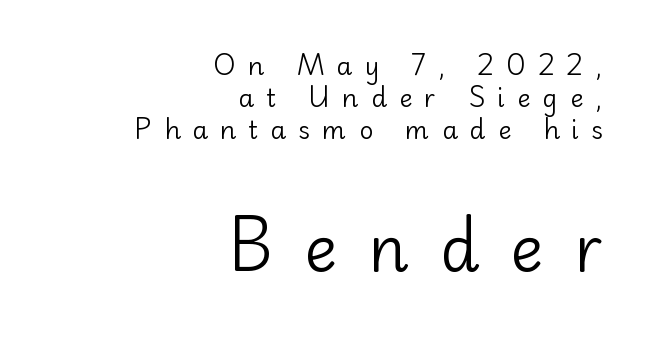
The image shows 63 px regular-weight sans-serif type, upright; set right-aligned, normal line spacing (1.29x), unusually wide letter spacing (+0.49 em), not underlined; the second (bottom) block is 2.52x larger; low stroke contrast and a small x-height.
